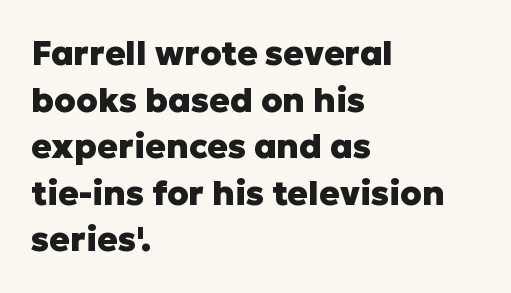
{"serif": "no", "italic": "no", "bold": "yes", "weight": "heavy", "width": "normal", "stroke_contrast": "low", "x_height": "medium", "monospaced": "no", "underline": "no", "align": "left", "line_spacing": "normal", "line_spacing_ratio": 1.37, "letter_spacing": "normal", "letter_spacing_em": 0.0, "glyph_px": 34}
